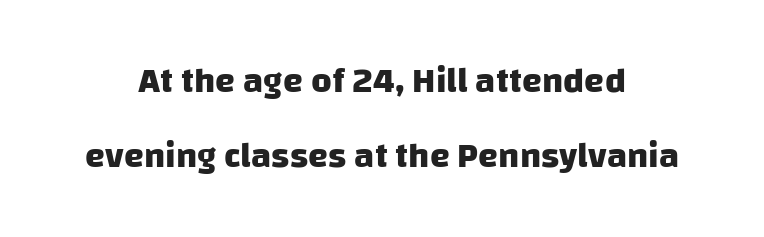
The leading is generous, giving the passage an open texture. There is no visible air inserted between adjacent glyphs. Anything drawn beneath the words? Only blank space. I'd call this a sans setting — the letters go barefoot.
